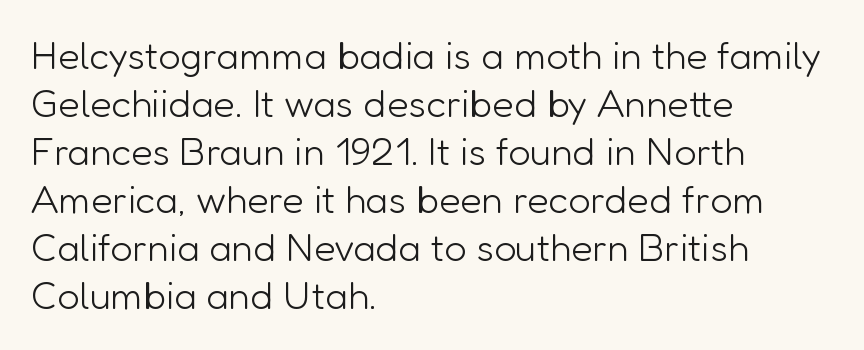
{"serif": "no", "italic": "no", "bold": "no", "weight": "light", "width": "normal", "stroke_contrast": "low", "x_height": "medium", "monospaced": "no", "underline": "no", "align": "left", "line_spacing_ratio": 1.23, "letter_spacing": "normal", "letter_spacing_em": 0.0, "glyph_px": 39}
